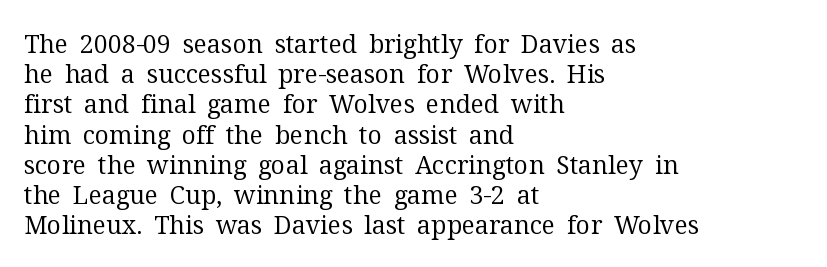
{"italic": "no", "bold": "no", "underline": "no", "align": "left", "line_spacing_ratio": 1.21, "letter_spacing": "normal", "letter_spacing_em": 0.0, "glyph_px": 25}
